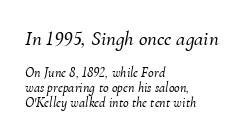
The image shows 21 px text type, italic (leaning right); set left-aligned, tight line spacing (1.07x), normal letter spacing, not underlined; the first (top) block is 1.5x larger.
